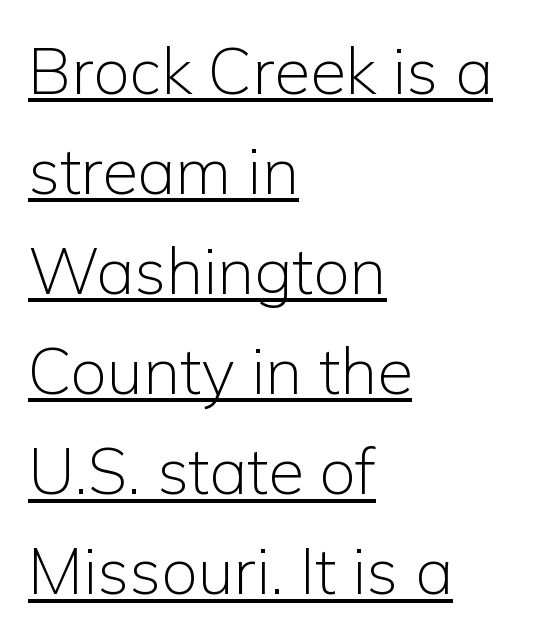
The typesetting does not lean heavy: it is not bold. Nothing sits at the stroke ends, so this counts as sans-serif. Each word holds together tightly as a unit, with standard inter-letter gaps. The vertical gap from one line to the next is medium.
